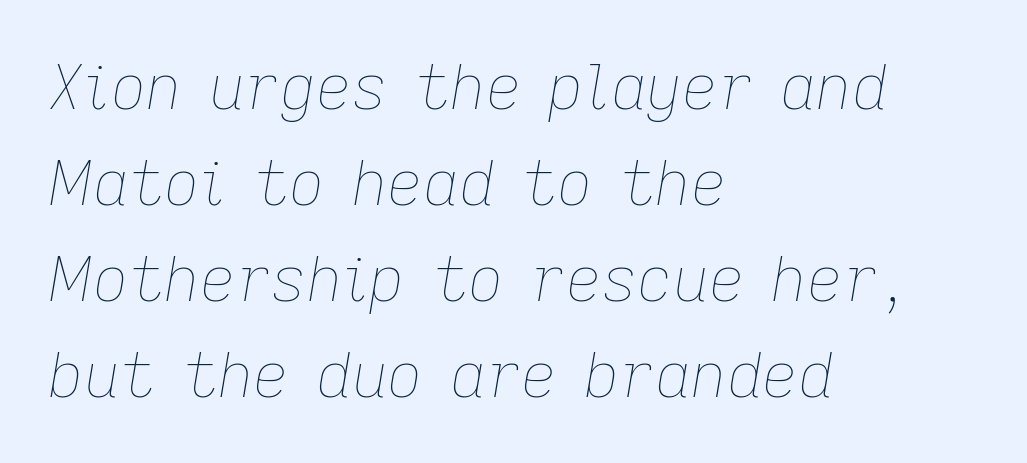
The image shows 62 px thin type, italic (leaning right); set left-aligned, normal line spacing (1.55x), normal letter spacing, not underlined; low stroke contrast and a medium x-height.
